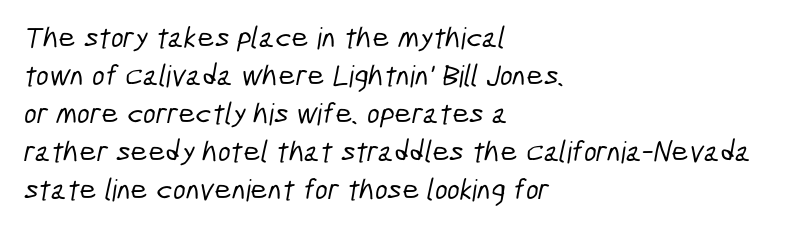
{"serif": "no", "width": "condensed", "stroke_contrast": "low", "x_height": "medium", "monospaced": "no", "underline": "no", "align": "left", "line_spacing": "normal", "line_spacing_ratio": 1.27, "letter_spacing": "normal", "letter_spacing_em": 0.0, "glyph_px": 30}
